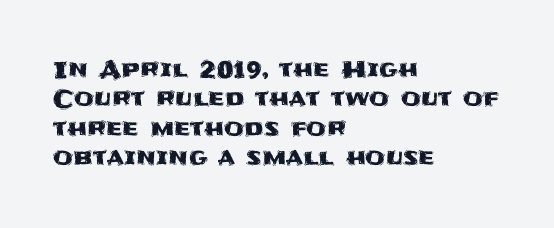
The image shows 23 px text type, upright; set left-aligned, normal line spacing (1.28x), normal letter spacing, not underlined.
